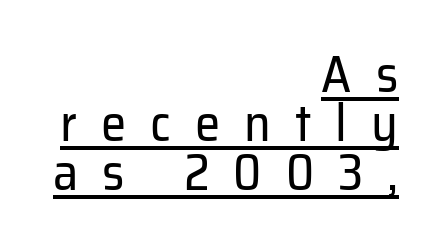
The image shows 51 px regular-weight sans-serif type, upright; set right-aligned, tight line spacing (0.96x), unusually wide letter spacing (+0.47 em), underlined; low stroke contrast and a medium x-height.
